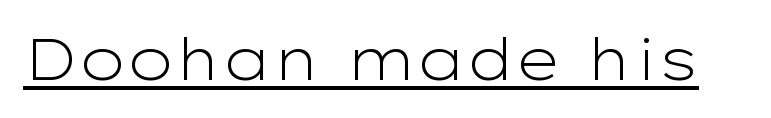
The weight tops out at a normal text grade. The face used here is a sans, in the tradition of grotesques and geometrics. Default kerning and tracking; the words read as compact shapes. This is the regular roman posture of the typeface. Varying glyph widths throughout — classic text-font behaviour.
